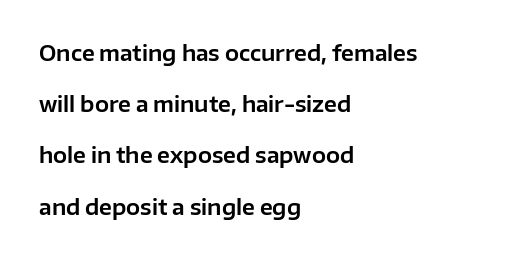
The image shows 21 px text type, upright; set left-aligned, loose line spacing (2.44x), normal letter spacing, not underlined.
